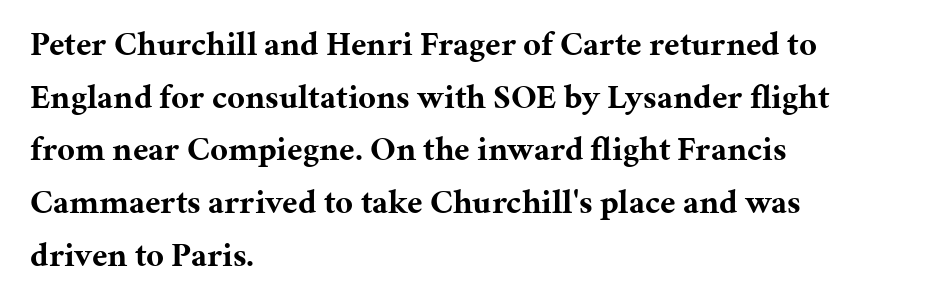
Q: Is the text bold? A: Yes.
Q: Is the text italic (slanted)? A: No, it is upright.
Q: Is the typeface a serif or a sans-serif typeface? A: Serif.
Q: Is the text underlined? A: No.
Q: How is the paragraph aligned? A: Left-aligned.
Q: Is the spacing between letters normal or unusually wide? A: Normal.
Q: Is the spacing between lines tight, normal or loose? A: Normal.
Q: Width (condensed, normal, or wide)? A: Normal.
Q: Stroke contrast? A: Medium.
Q: x-height? A: Medium.
Q: Monospaced? A: No.
